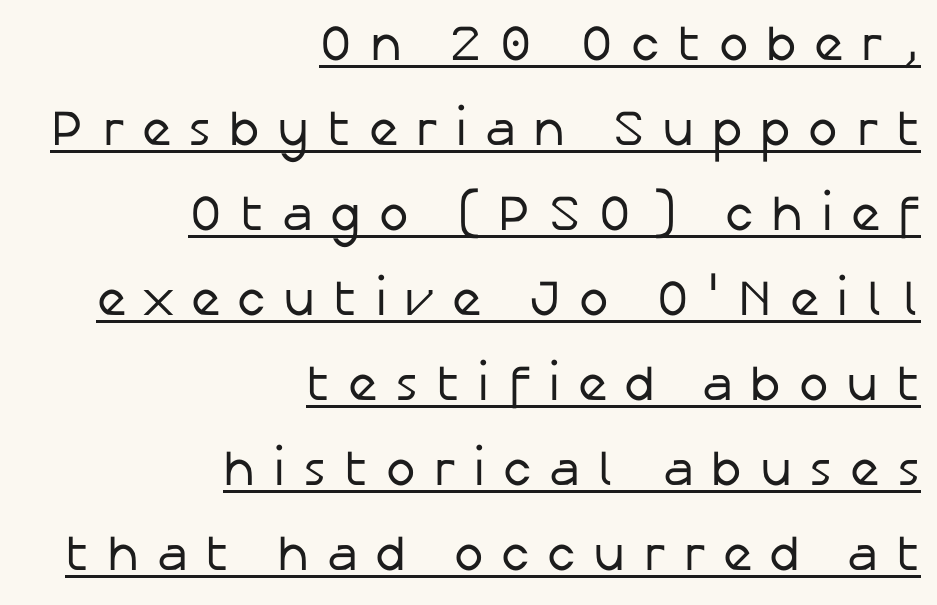
The image shows 50 px regular-weight sans-serif type, upright; set right-aligned, normal line spacing (1.7x), unusually wide letter spacing (+0.35 em), underlined; low stroke contrast and a medium x-height.
